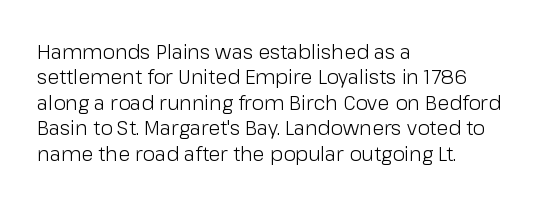
{"italic": "no", "bold": "no", "underline": "no", "align": "left", "line_spacing": "normal", "line_spacing_ratio": 1.27, "letter_spacing": "normal", "letter_spacing_em": 0.0, "glyph_px": 20}
